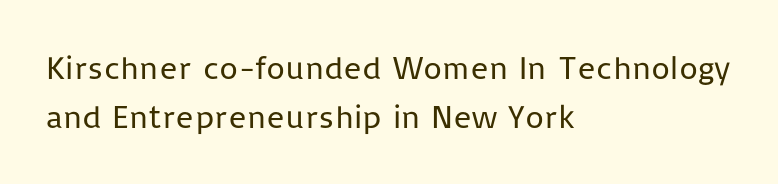
The image shows 33 px regular-weight sans-serif type, upright; set left-aligned, normal line spacing (1.49x), normal letter spacing, not underlined; low stroke contrast and a medium x-height.
